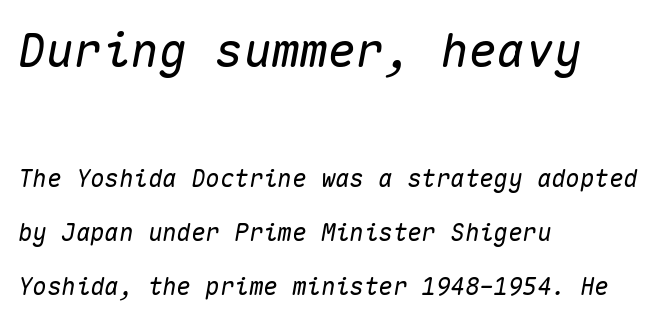
The image shows 47 px text type, italic (leaning right), monospaced; set left-aligned, loose line spacing (2.25x), normal letter spacing, not underlined; the first (top) block is 1.96x larger; medium stroke contrast and a medium x-height.
